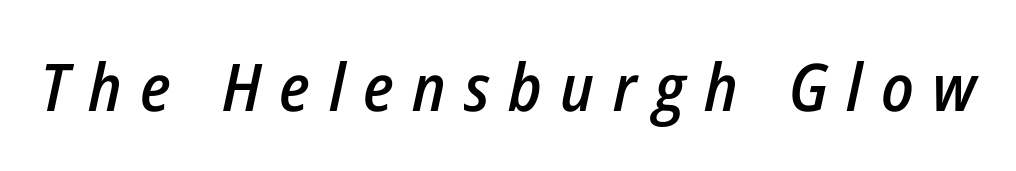
Q: Is the text bold? A: Semi-bold.
Q: Is the text italic (slanted)? A: Yes, it leans right by about 12 degrees.
Q: Is the text underlined? A: No.
Q: Is the spacing between letters normal or unusually wide? A: Unusually wide.
Q: Width (condensed, normal, or wide)? A: Condensed.
Q: Stroke contrast? A: Low.
Q: x-height? A: Medium.
Q: Monospaced? A: No.
